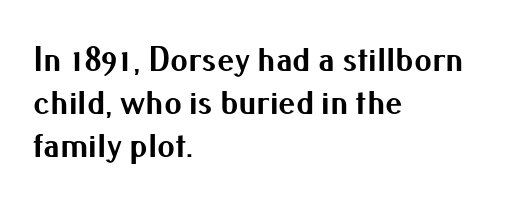
The image shows 35 px bold sans-serif type, upright; set left-aligned, line spacing 1.23x, normal letter spacing, not underlined; medium stroke contrast and a small x-height.
